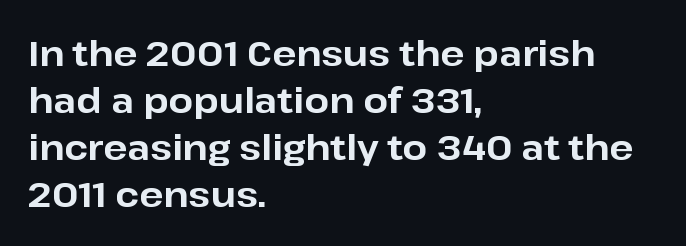
Thick stems and heavy bowls — unmistakably bold. Do the characters align in a grid? No, the font is proportional. Quick note: not italic, upright. Vertically, the passage feels balanced, rows spaced as you'd expect. These lines stack with their left ends in a neat column.
